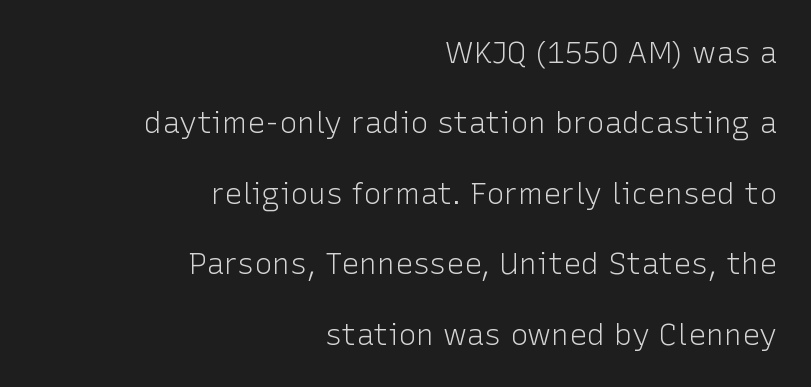
The letterforms sit shoulder to shoulder at normal distance. Nothing sits at the stroke ends, so this counts as sans-serif. Varying glyph widths throughout — classic text-font behaviour. No chunkiness to these letters — they're not bold.
